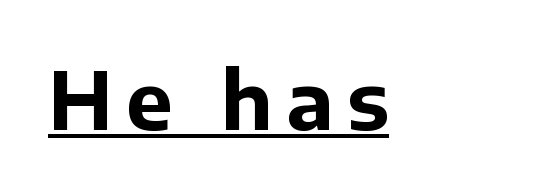
The image shows 79 px bold sans-serif type, upright; set underlined; low stroke contrast and a medium x-height.
